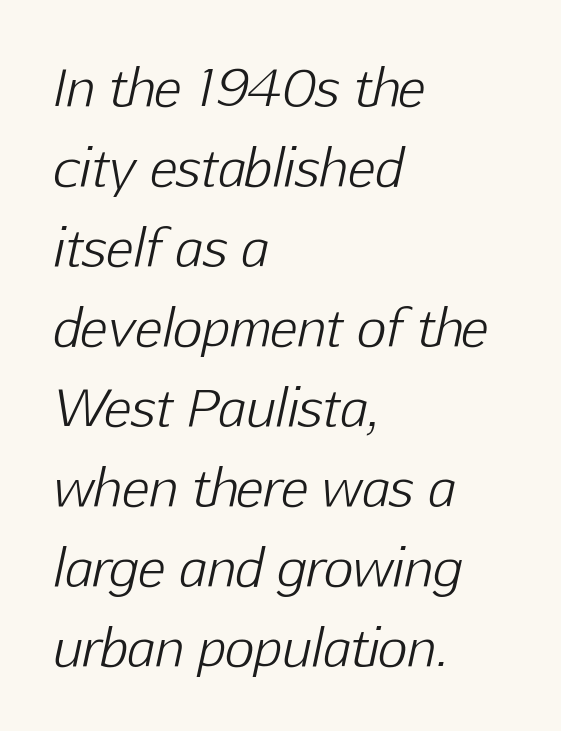
{"italic": "yes", "lean": "right", "slant_degrees": 12, "bold": "no", "weight": "light", "width": "normal", "stroke_contrast": "low", "x_height": "medium", "monospaced": "no", "underline": "no", "align": "left", "line_spacing": "normal", "line_spacing_ratio": 1.57, "letter_spacing": "normal", "letter_spacing_em": 0.0, "glyph_px": 51}
